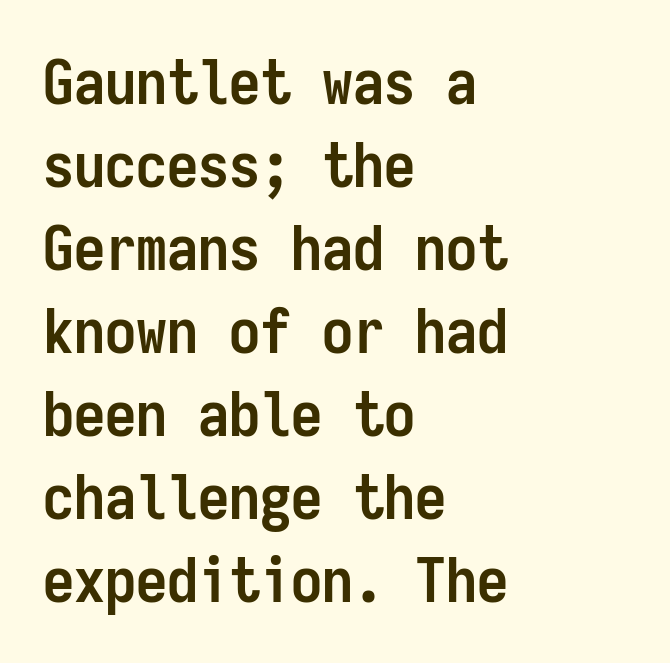
Q: Is the text bold? A: Yes.
Q: Is the text italic (slanted)? A: No, it is upright.
Q: Is the typeface a serif or a sans-serif typeface? A: Sans-serif.
Q: Is the text underlined? A: No.
Q: How is the paragraph aligned? A: Left-aligned.
Q: Is the spacing between letters normal or unusually wide? A: Normal.
Q: Is the spacing between lines tight, normal or loose? A: Normal.
Q: Width (condensed, normal, or wide)? A: Condensed.
Q: Stroke contrast? A: Low.
Q: x-height? A: Medium.
Q: Monospaced? A: Yes.
